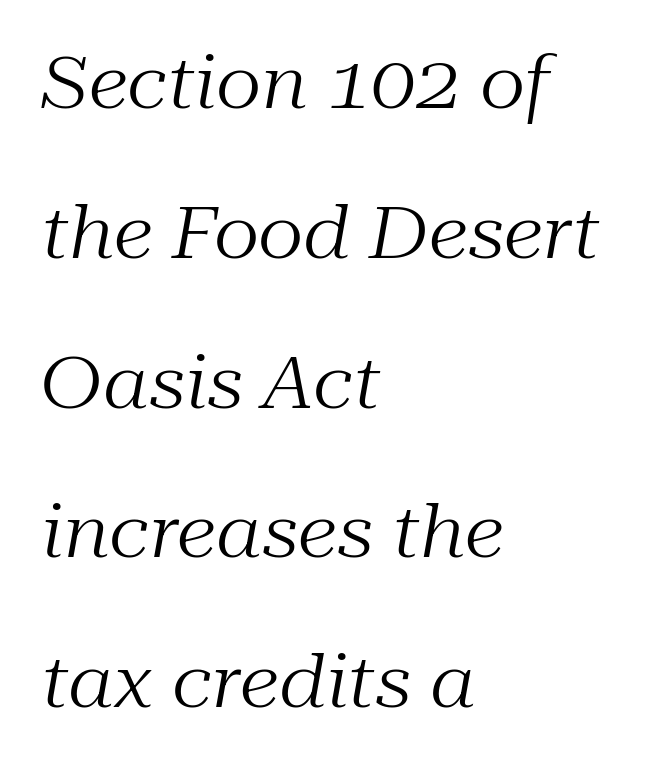
The image shows 72 px regular-weight serif type, italic (leaning right); set left-aligned, loose line spacing (2.08x), normal letter spacing, not underlined; medium stroke contrast and a medium x-height.
